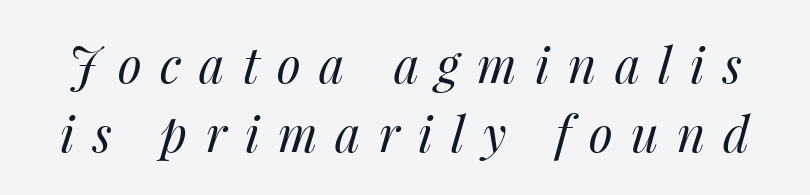
The image shows 49 px regular-weight type, italic (leaning right); set normal line spacing (1.41x), unusually wide letter spacing (+0.37 em), not underlined; medium stroke contrast and a medium x-height.
